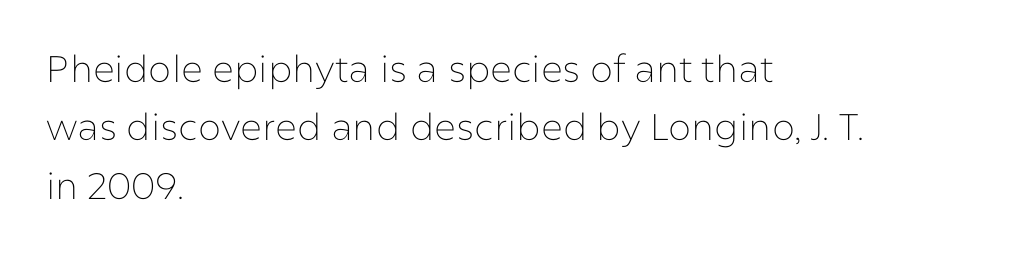
Q: Is the text bold? A: No.
Q: Is the text italic (slanted)? A: No, it is upright.
Q: Is the typeface a serif or a sans-serif typeface? A: Sans-serif.
Q: Is the text underlined? A: No.
Q: How is the paragraph aligned? A: Left-aligned.
Q: Is the spacing between letters normal or unusually wide? A: Normal.
Q: Is the spacing between lines tight, normal or loose? A: Normal.
Q: Width (condensed, normal, or wide)? A: Normal.
Q: Stroke contrast? A: Low.
Q: x-height? A: Medium.
Q: Monospaced? A: No.
